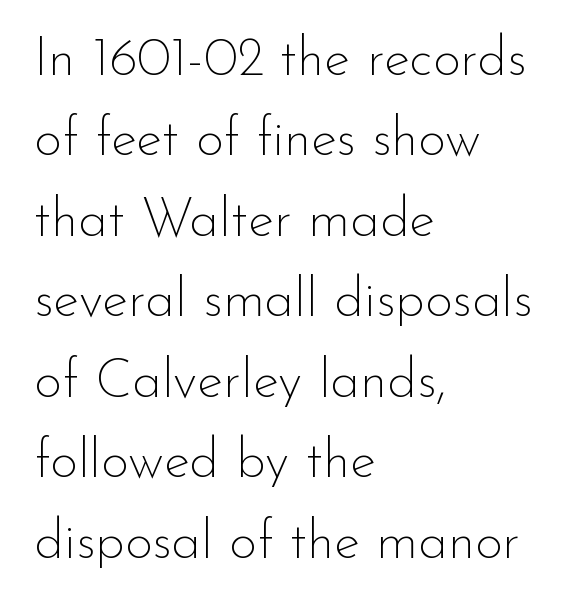
Q: Is the text bold? A: No.
Q: Is the text italic (slanted)? A: No, it is upright.
Q: Is the typeface a serif or a sans-serif typeface? A: Sans-serif.
Q: Is the text underlined? A: No.
Q: How is the paragraph aligned? A: Left-aligned.
Q: Is the spacing between letters normal or unusually wide? A: Normal.
Q: Is the spacing between lines tight, normal or loose? A: Normal.
Q: Width (condensed, normal, or wide)? A: Normal.
Q: Stroke contrast? A: Low.
Q: x-height? A: Small.
Q: Monospaced? A: No.
